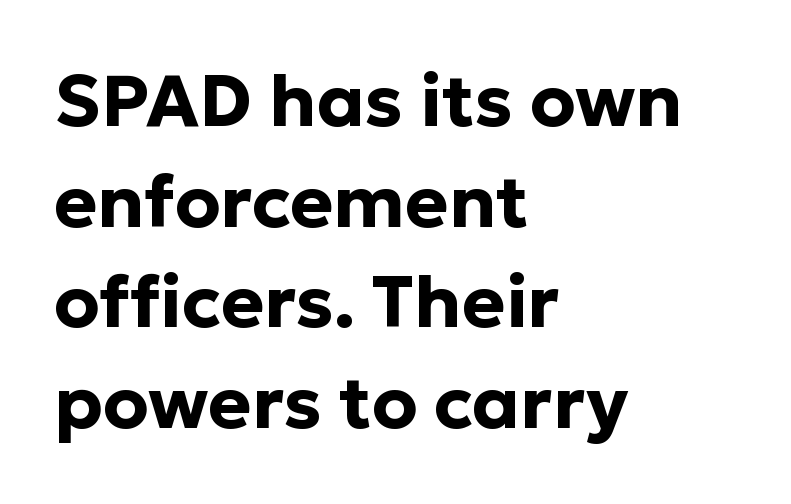
The image shows 73 px bold sans-serif type, upright; set left-aligned, normal line spacing (1.38x), normal letter spacing, not underlined; low stroke contrast and a medium x-height.
